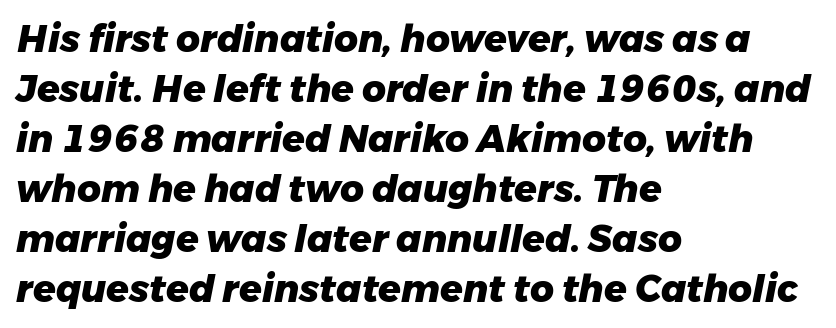
The image shows 37 px heavy type, italic (leaning right); set left-aligned, normal line spacing (1.35x), normal letter spacing, not underlined; low stroke contrast and a medium x-height.
